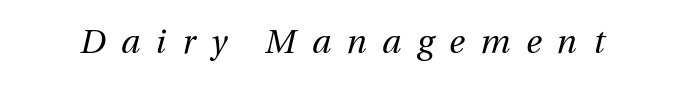
{"italic": "yes", "lean": "right", "slant_degrees": 13, "bold": "no", "weight": "regular", "width": "normal", "stroke_contrast": "medium", "x_height": "medium", "monospaced": "no", "underline": "no", "letter_spacing": "wide", "letter_spacing_em": 0.48, "glyph_px": 33}
